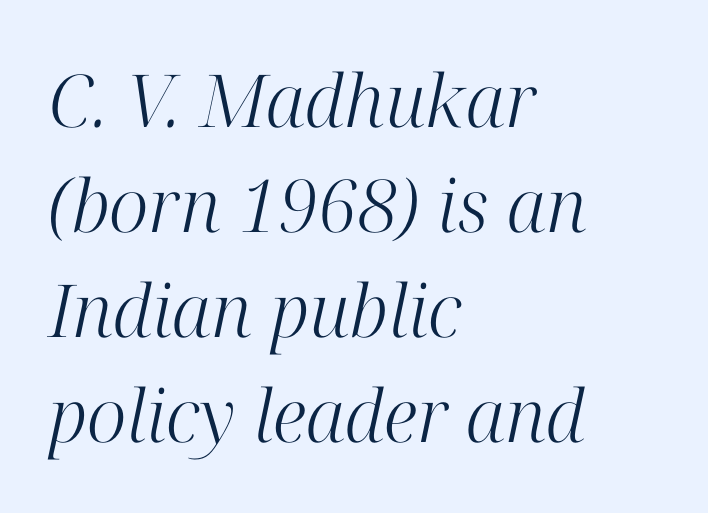
{"serif": "yes", "italic": "yes", "lean": "right", "slant_degrees": 12, "bold": "no", "weight": "light", "width": "normal", "stroke_contrast": "high", "x_height": "medium", "monospaced": "no", "underline": "no", "align": "left", "line_spacing": "normal", "line_spacing_ratio": 1.44, "letter_spacing": "normal", "letter_spacing_em": 0.0, "glyph_px": 73}
